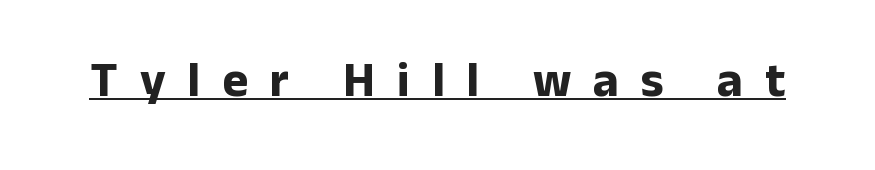
The image shows 49 px bold sans-serif type, upright; set unusually wide letter spacing (+0.45 em), underlined; low stroke contrast and a medium x-height.
